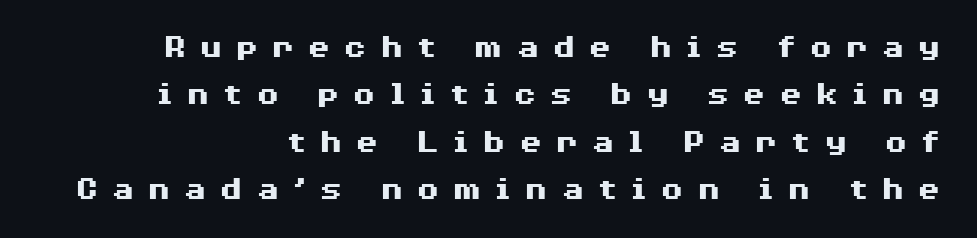
{"serif": "no", "italic": "no", "bold": "yes", "weight": "heavy", "width": "wide", "stroke_contrast": "medium", "x_height": "medium", "monospaced": "no", "underline": "no", "align": "right", "line_spacing": "normal", "line_spacing_ratio": 1.39, "letter_spacing": "wide", "letter_spacing_em": 0.37, "glyph_px": 34}
